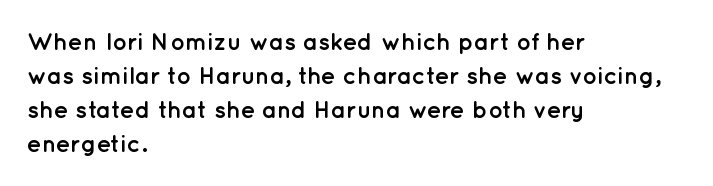
Q: Is the text bold? A: Yes.
Q: Is the text italic (slanted)? A: No, it is upright.
Q: Is the text underlined? A: No.
Q: How is the paragraph aligned? A: Left-aligned.
Q: Is the spacing between letters normal or unusually wide? A: Normal.
Q: Is the spacing between lines tight, normal or loose? A: Normal.
